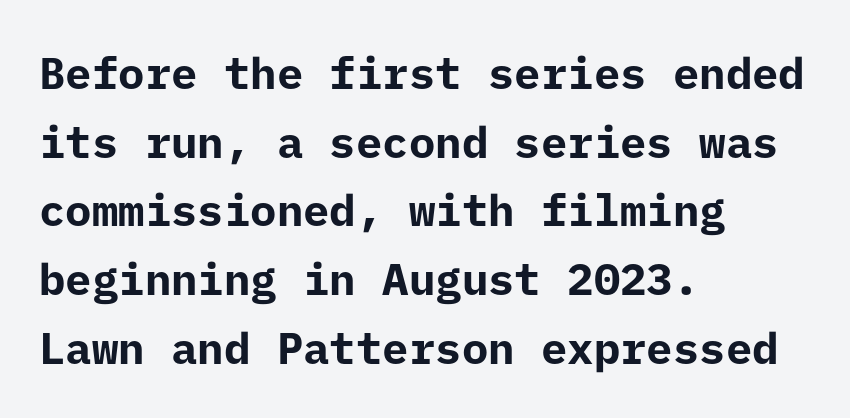
Q: Is the text bold? A: Yes.
Q: Is the text italic (slanted)? A: No, it is upright.
Q: Is the typeface a serif or a sans-serif typeface? A: Sans-serif.
Q: Is the text underlined? A: No.
Q: How is the paragraph aligned? A: Left-aligned.
Q: Is the spacing between letters normal or unusually wide? A: Normal.
Q: Is the spacing between lines tight, normal or loose? A: Normal.
Q: Width (condensed, normal, or wide)? A: Normal.
Q: Stroke contrast? A: Low.
Q: x-height? A: Medium.
